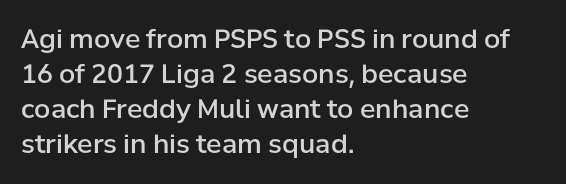
{"italic": "no", "bold": "semi", "underline": "no", "align": "left", "line_spacing": "normal", "line_spacing_ratio": 1.35, "letter_spacing": "normal", "letter_spacing_em": 0.0, "glyph_px": 26}
